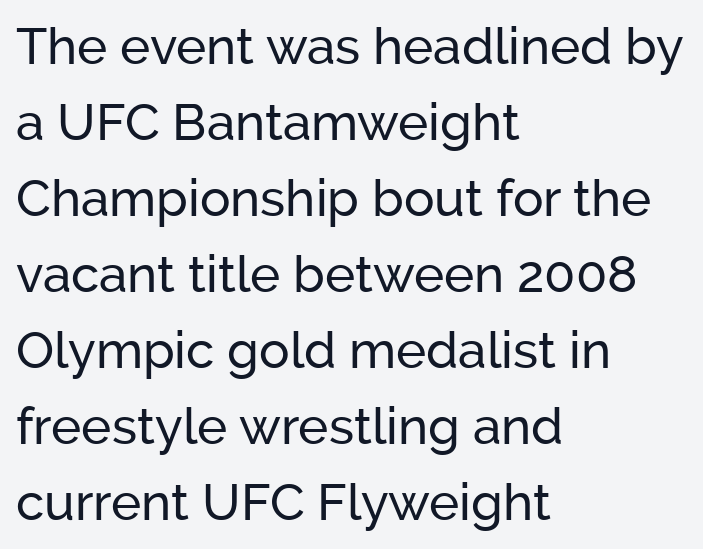
The image shows 51 px sans-serif type, upright; set left-aligned, normal line spacing (1.49x), normal letter spacing, not underlined; low stroke contrast and a medium x-height.
